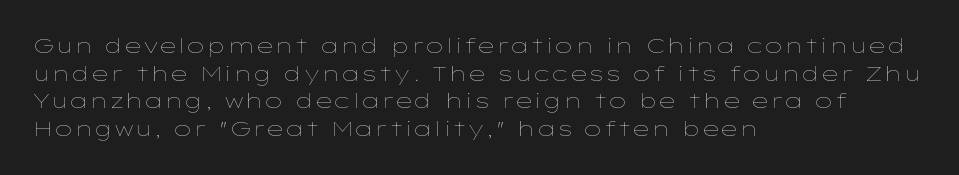
Q: Is the text bold? A: No.
Q: Is the text italic (slanted)? A: No, it is upright.
Q: Is the text underlined? A: No.
Q: How is the paragraph aligned? A: Left-aligned.
Q: Is the spacing between letters normal or unusually wide? A: Normal.
Q: Is the spacing between lines tight, normal or loose? A: Normal.
